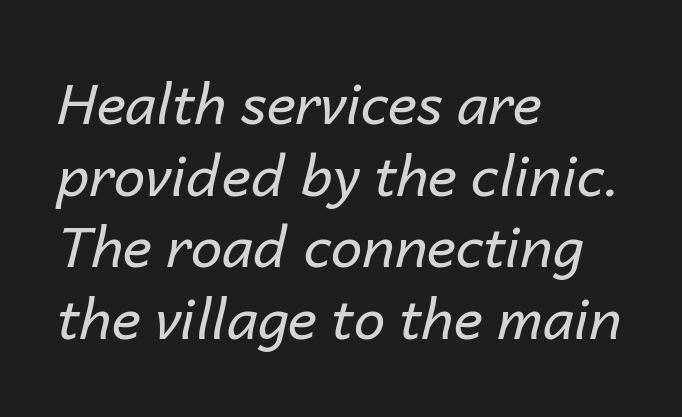
Q: Is the text bold? A: No.
Q: Is the text italic (slanted)? A: Yes, it leans right by about 14 degrees.
Q: Is the text underlined? A: No.
Q: How is the paragraph aligned? A: Left-aligned.
Q: Is the spacing between letters normal or unusually wide? A: Normal.
Q: Is the spacing between lines tight, normal or loose? A: Normal.
Q: Width (condensed, normal, or wide)? A: Normal.
Q: Stroke contrast? A: Low.
Q: x-height? A: Medium.
Q: Monospaced? A: No.
